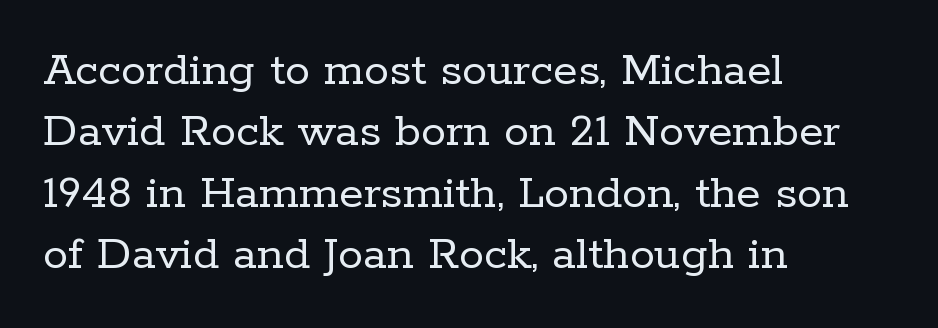
Q: Is the text bold? A: No.
Q: Is the text italic (slanted)? A: No, it is upright.
Q: Is the typeface a serif or a sans-serif typeface? A: Serif.
Q: Is the text underlined? A: No.
Q: How is the paragraph aligned? A: Left-aligned.
Q: Is the spacing between letters normal or unusually wide? A: Normal.
Q: Width (condensed, normal, or wide)? A: Normal.
Q: Stroke contrast? A: Low.
Q: x-height? A: Medium.
Q: Monospaced? A: No.
